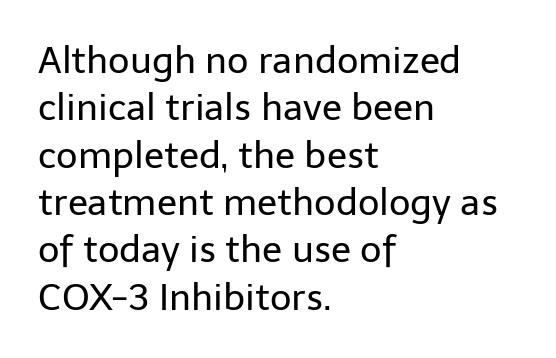
{"serif": "no", "italic": "no", "bold": "no", "weight": "regular", "width": "normal", "stroke_contrast": "low", "x_height": "medium", "monospaced": "no", "underline": "no", "align": "left", "line_spacing": "normal", "line_spacing_ratio": 1.28, "letter_spacing": "normal", "letter_spacing_em": 0.0, "glyph_px": 37}
